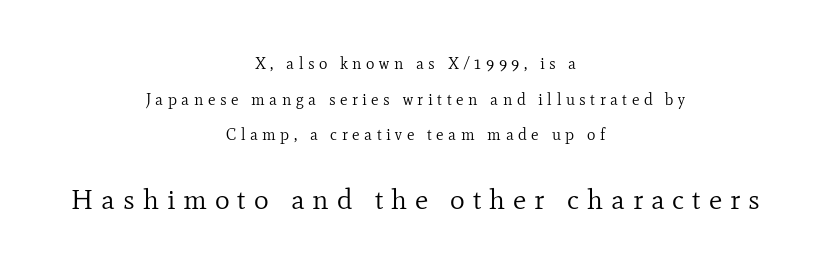
{"serif": "yes", "italic": "no", "bold": "no", "weight": "regular", "width": "normal", "stroke_contrast": "low", "x_height": "small", "monospaced": "no", "underline": "no", "align": "center", "line_spacing": "loose", "line_spacing_ratio": 2.22, "letter_spacing": "wide", "letter_spacing_em": 0.28, "larger_block": "second", "size_ratio": 1.75, "glyph_px": 28}
